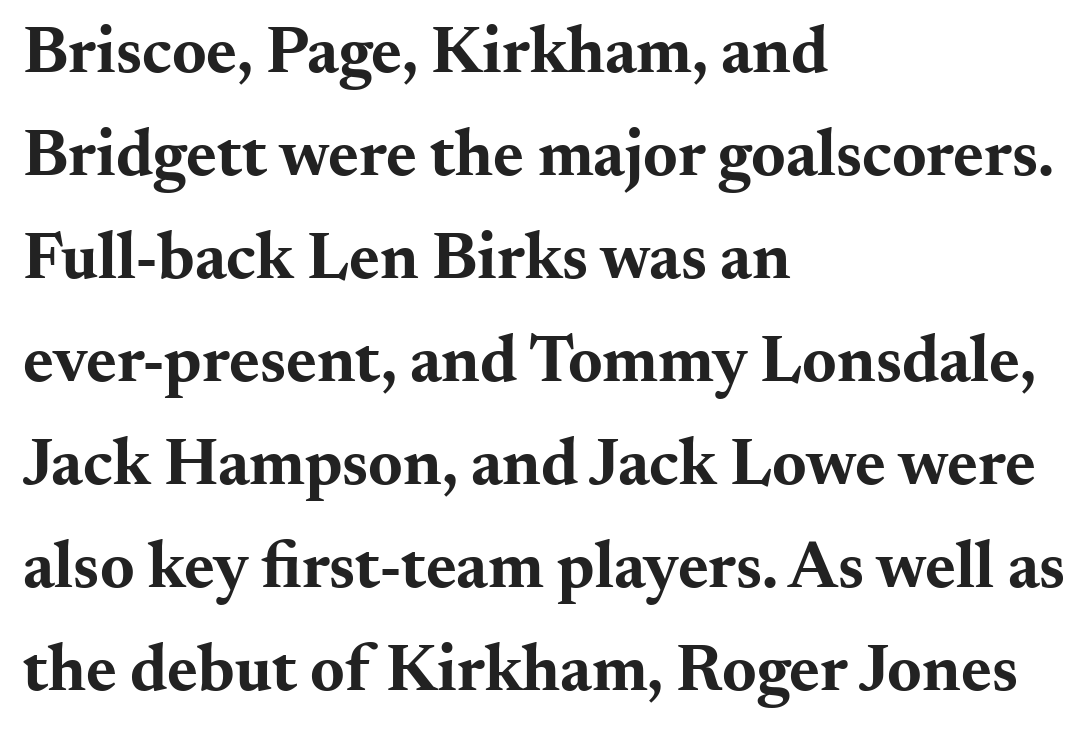
{"serif": "yes", "italic": "no", "bold": "yes", "weight": "bold", "width": "wide", "stroke_contrast": "medium", "x_height": "small", "monospaced": "no", "underline": "no", "align": "left", "line_spacing": "normal", "line_spacing_ratio": 1.56, "letter_spacing": "normal", "letter_spacing_em": 0.0, "glyph_px": 66}
